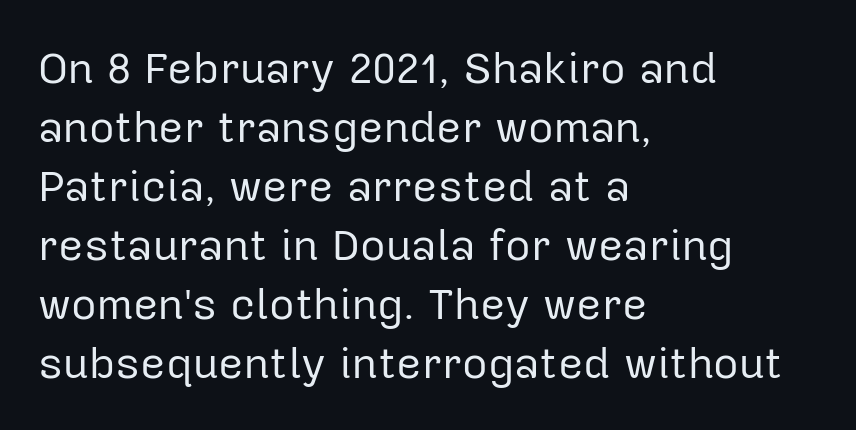
{"serif": "no", "italic": "no", "bold": "no", "weight": "regular", "width": "normal", "stroke_contrast": "low", "x_height": "medium", "monospaced": "no", "underline": "no", "align": "left", "line_spacing": "normal", "line_spacing_ratio": 1.34, "letter_spacing": "normal", "letter_spacing_em": 0.0, "glyph_px": 44}
